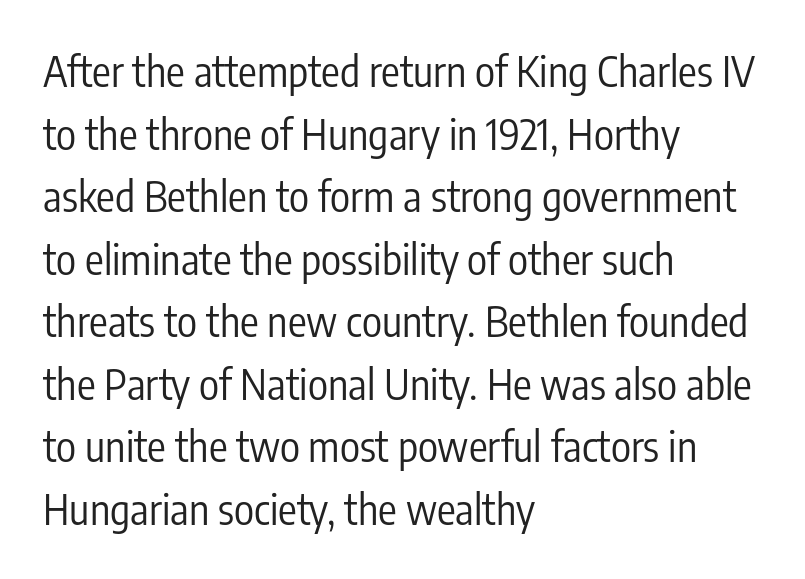
{"serif": "no", "italic": "no", "bold": "no", "weight": "regular", "width": "condensed", "stroke_contrast": "low", "x_height": "medium", "monospaced": "no", "underline": "no", "align": "left", "line_spacing": "normal", "line_spacing_ratio": 1.49, "letter_spacing": "normal", "letter_spacing_em": 0.0, "glyph_px": 42}
